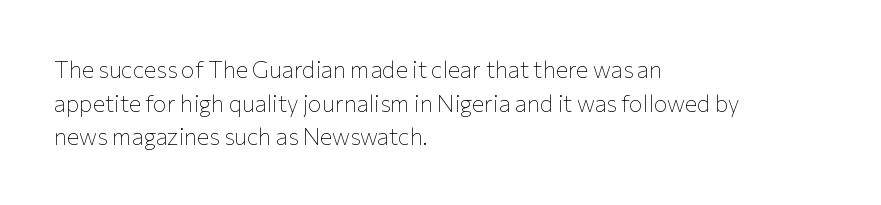
Q: Is the text bold? A: No.
Q: Is the text italic (slanted)? A: No, it is upright.
Q: Is the text underlined? A: No.
Q: How is the paragraph aligned? A: Left-aligned.
Q: Is the spacing between letters normal or unusually wide? A: Normal.
Q: Is the spacing between lines tight, normal or loose? A: Normal.
